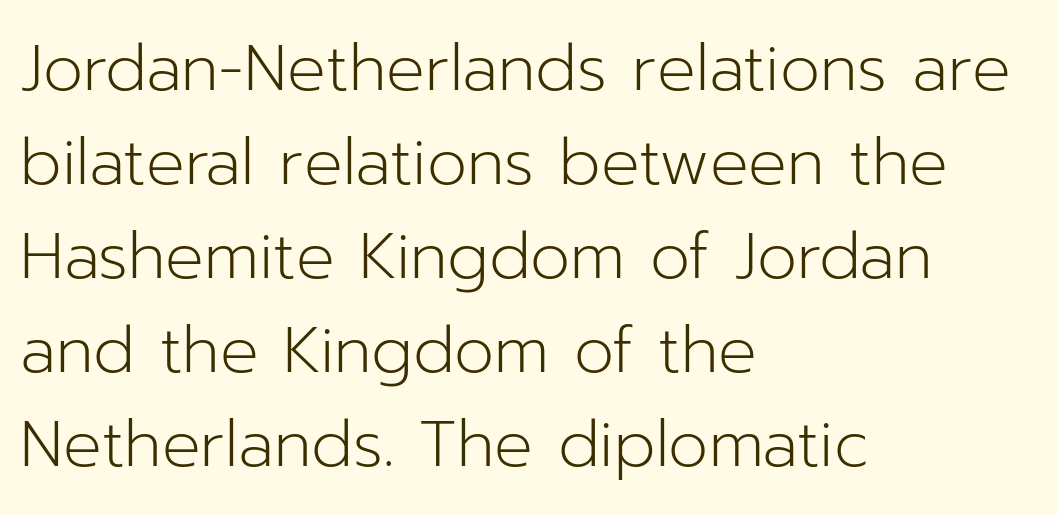
Q: Is the text bold? A: No.
Q: Is the text italic (slanted)? A: No, it is upright.
Q: Is the typeface a serif or a sans-serif typeface? A: Sans-serif.
Q: Is the text underlined? A: No.
Q: How is the paragraph aligned? A: Left-aligned.
Q: Is the spacing between letters normal or unusually wide? A: Normal.
Q: Is the spacing between lines tight, normal or loose? A: Normal.
Q: Width (condensed, normal, or wide)? A: Normal.
Q: Stroke contrast? A: Low.
Q: x-height? A: Medium.
Q: Monospaced? A: No.
